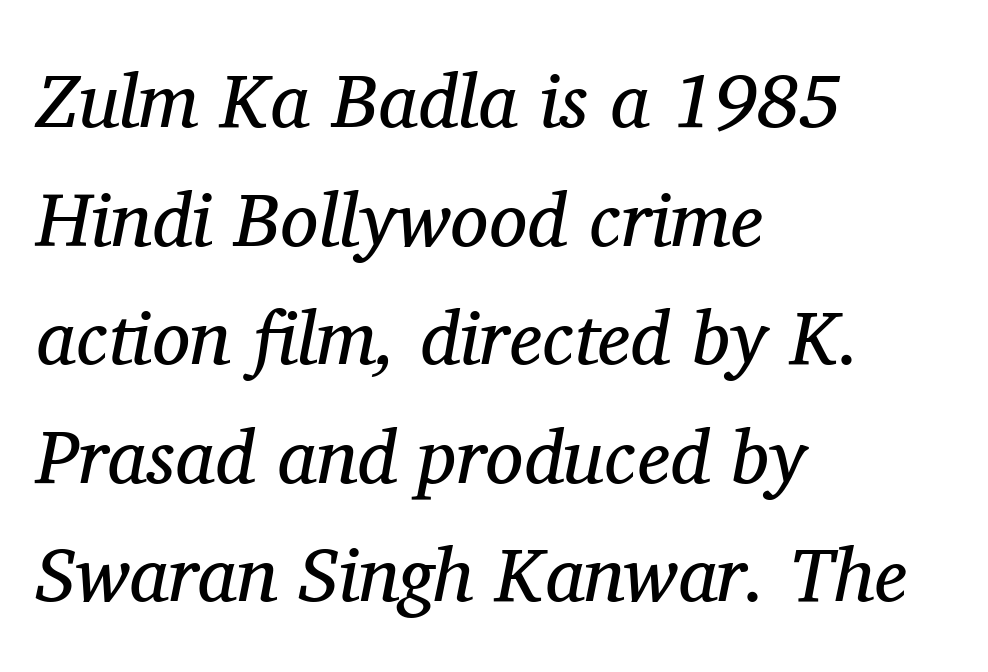
The image shows 76 px regular-weight serif type, italic (leaning right); set left-aligned, normal line spacing (1.56x), normal letter spacing, not underlined; medium stroke contrast and a medium x-height.
